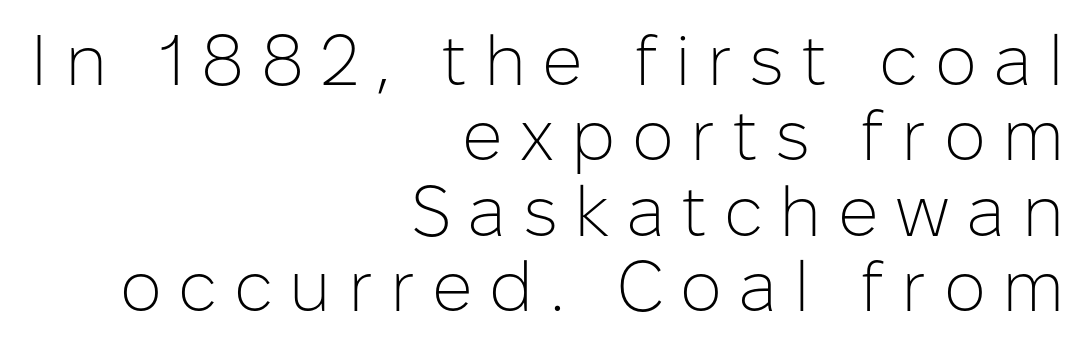
{"serif": "no", "italic": "no", "bold": "no", "weight": "light", "width": "normal", "stroke_contrast": "low", "x_height": "medium", "monospaced": "no", "underline": "no", "align": "right", "line_spacing": "tight", "line_spacing_ratio": 1.06, "letter_spacing": "wide", "letter_spacing_em": 0.23, "glyph_px": 71}
